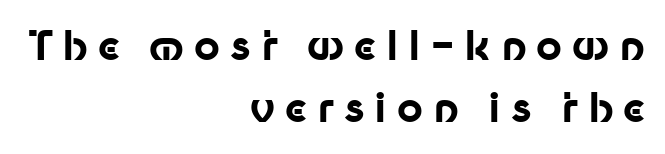
Do the characters align in a grid? No, the font is proportional. In terms of weight, the rendering is a true, heavy bold. Leftover space on each line is placed entirely before the opening word. Nope, no serifs anywhere on these letters.
